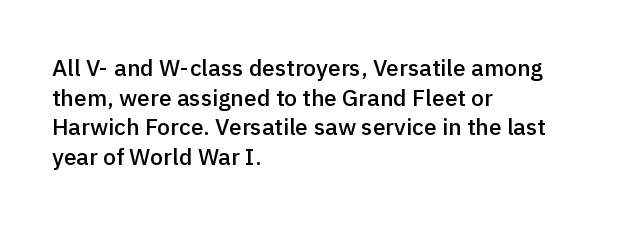
The image shows 23 px text type, upright; set left-aligned, normal line spacing (1.29x), normal letter spacing, not underlined.
